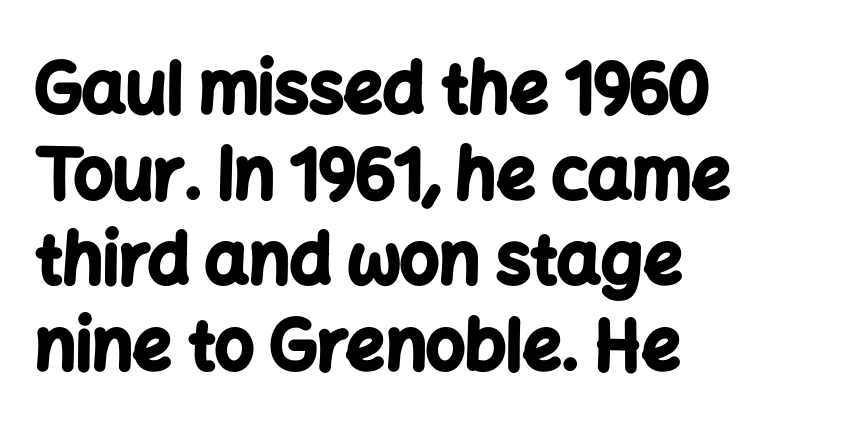
{"serif": "no", "italic": "no", "bold": "yes", "weight": "bold", "width": "normal", "stroke_contrast": "low", "x_height": "medium", "monospaced": "no", "underline": "no", "align": "left", "line_spacing_ratio": 1.24, "letter_spacing": "normal", "letter_spacing_em": 0.0, "glyph_px": 69}
